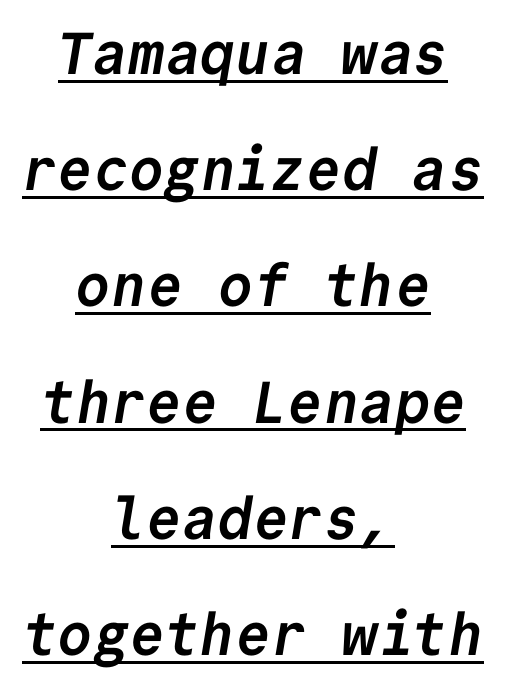
{"serif": "no", "bold": "yes", "weight": "semibold", "width": "normal", "stroke_contrast": "low", "x_height": "medium", "monospaced": "yes", "underline": "yes", "align": "center", "line_spacing": "loose", "line_spacing_ratio": 1.97, "letter_spacing": "normal", "letter_spacing_em": 0.0, "glyph_px": 59}
